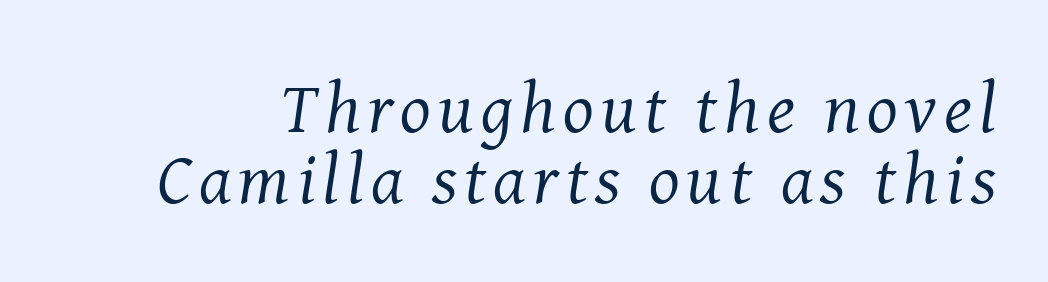
The image shows 72 px regular-weight serif type, italic (leaning right); set tight line spacing (0.98x), not underlined; medium stroke contrast and a medium x-height.
